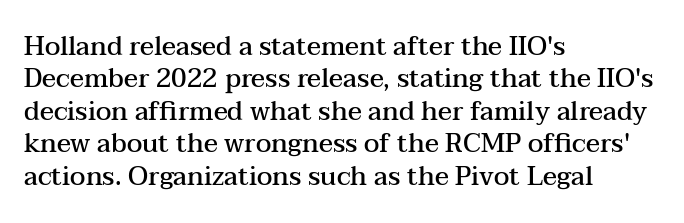
Words appear dense and cohesive because spacing is normal. On the weight axis this lands at semibold, roughly 600. The lines sit at an ordinary, default distance from one another. Any mark beneath the type? The region is blank. You can tell it's not italic because the verticals are truly vertical. The setting favours the left margin, as ordinary paragraphs usually do.
